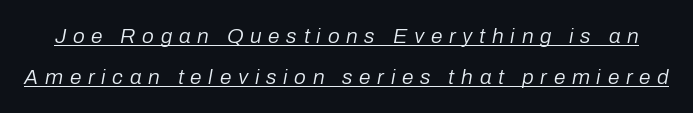
Posture: slanted. Letter spacing: wide. Unbolded letterforms with no extra heft. A great deal of white space separates one row of letters from the next.
